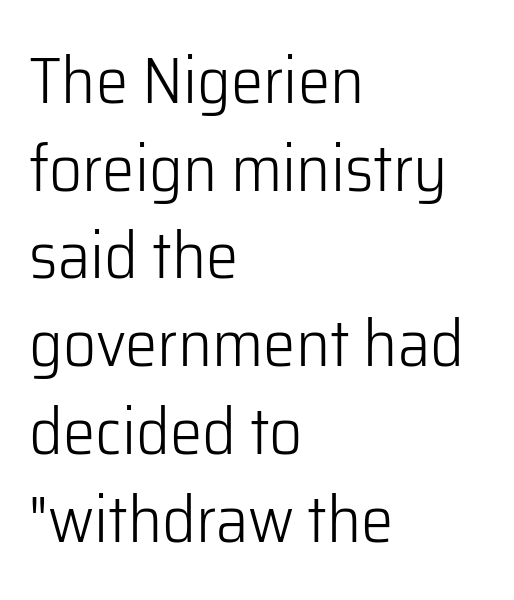
Q: Is the text bold? A: No.
Q: Is the text italic (slanted)? A: No, it is upright.
Q: Is the typeface a serif or a sans-serif typeface? A: Sans-serif.
Q: Is the text underlined? A: No.
Q: How is the paragraph aligned? A: Left-aligned.
Q: Is the spacing between letters normal or unusually wide? A: Normal.
Q: Is the spacing between lines tight, normal or loose? A: Normal.
Q: Width (condensed, normal, or wide)? A: Normal.
Q: Stroke contrast? A: Low.
Q: x-height? A: Medium.
Q: Monospaced? A: No.
